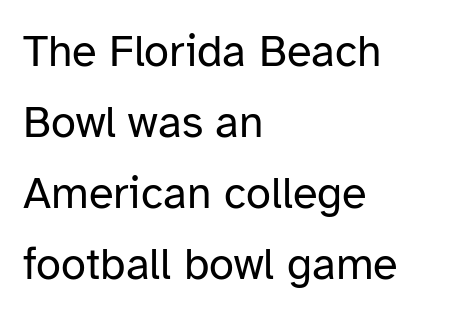
Q: Is the text bold? A: No.
Q: Is the text italic (slanted)? A: No, it is upright.
Q: Is the typeface a serif or a sans-serif typeface? A: Sans-serif.
Q: Is the text underlined? A: No.
Q: How is the paragraph aligned? A: Left-aligned.
Q: Is the spacing between letters normal or unusually wide? A: Normal.
Q: Is the spacing between lines tight, normal or loose? A: Normal.
Q: Width (condensed, normal, or wide)? A: Normal.
Q: Stroke contrast? A: Low.
Q: x-height? A: Medium.
Q: Monospaced? A: No.
